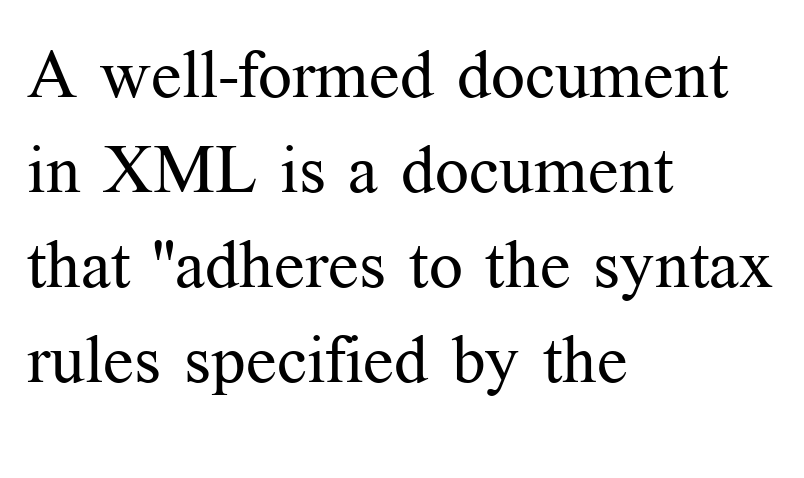
How would I describe the line gaps? Plain and ordinary. Looks like regular typesetting: each glyph gets only the width it needs. Is the block centered? No — it sits flush against the left margin. Does extra space separate the letters? No, they use regular spacing. Posture: vertical.
